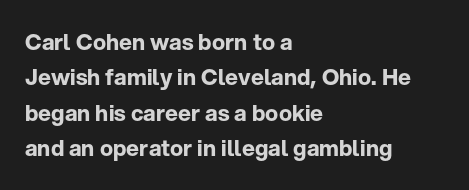
The image shows 22 px bold type, upright; set left-aligned, normal line spacing (1.61x), normal letter spacing, not underlined.
